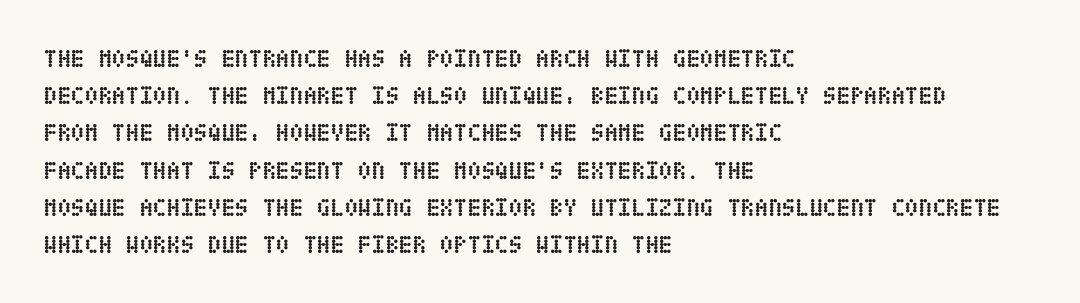
{"italic": "no", "bold": "yes", "underline": "no", "align": "left", "line_spacing": "normal", "line_spacing_ratio": 1.49, "letter_spacing": "normal", "letter_spacing_em": 0.0, "glyph_px": 25}
